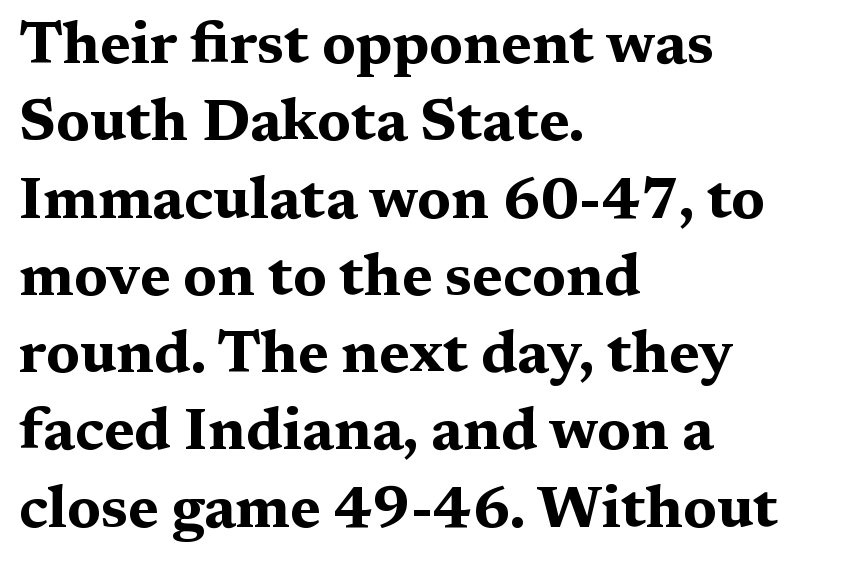
Evenly set lines give the paragraph a standard silhouette. Teacher's note: observe the even left margin — that is flush-left alignment. Check where the strokes stop: tiny serifs finish them off. Students, this is bold: see how much ink each stroke carries. Students, note that the glyphs here touch the page at normal intervals.
